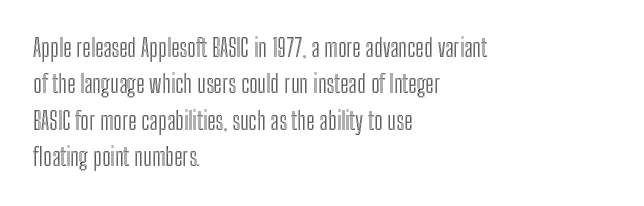
{"italic": "no", "underline": "no", "align": "left", "line_spacing": "normal", "line_spacing_ratio": 1.52, "letter_spacing": "normal", "letter_spacing_em": 0.0, "glyph_px": 24}
